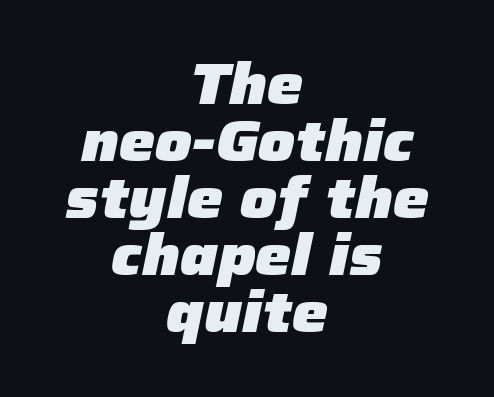
The image shows 57 px heavy type, italic (leaning right); set centered, tight line spacing (1.0x), normal letter spacing, not underlined; low stroke contrast and a medium x-height.
